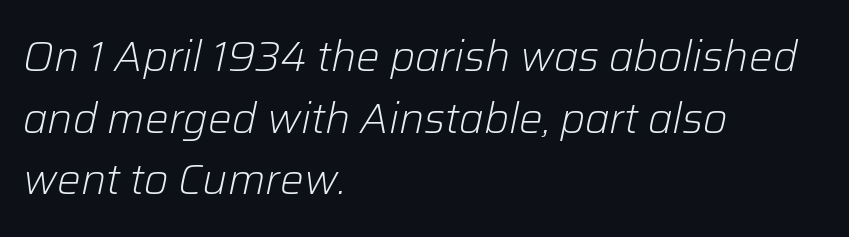
Q: Is the text bold? A: No.
Q: Is the text italic (slanted)? A: Yes, it leans right by about 12 degrees.
Q: Is the text underlined? A: No.
Q: How is the paragraph aligned? A: Left-aligned.
Q: Is the spacing between letters normal or unusually wide? A: Normal.
Q: Is the spacing between lines tight, normal or loose? A: Normal.
Q: Width (condensed, normal, or wide)? A: Normal.
Q: Stroke contrast? A: Low.
Q: x-height? A: Medium.
Q: Monospaced? A: No.
